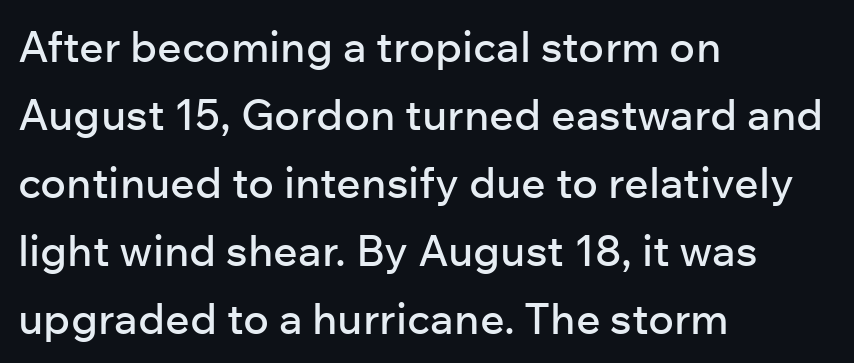
{"serif": "no", "italic": "no", "width": "normal", "stroke_contrast": "low", "x_height": "medium", "monospaced": "no", "underline": "no", "align": "left", "line_spacing": "normal", "line_spacing_ratio": 1.58, "letter_spacing": "normal", "letter_spacing_em": 0.0, "glyph_px": 43}
